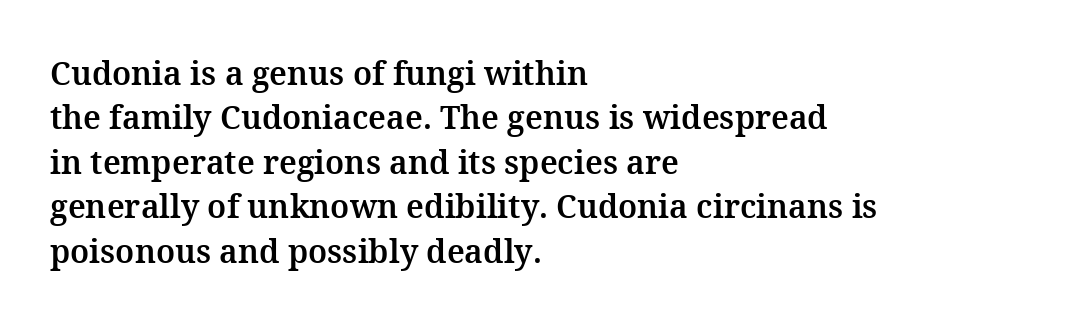
Q: Is the text italic (slanted)? A: No, it is upright.
Q: Is the typeface a serif or a sans-serif typeface? A: Serif.
Q: Is the text underlined? A: No.
Q: How is the paragraph aligned? A: Left-aligned.
Q: Is the spacing between letters normal or unusually wide? A: Normal.
Q: Is the spacing between lines tight, normal or loose? A: Normal.
Q: Width (condensed, normal, or wide)? A: Normal.
Q: Stroke contrast? A: Medium.
Q: x-height? A: Medium.
Q: Monospaced? A: No.
